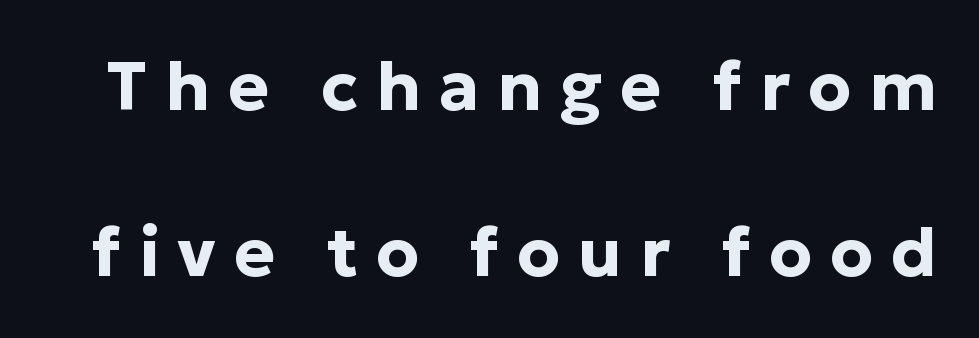
Q: Is the text bold? A: Yes.
Q: Is the text italic (slanted)? A: No, it is upright.
Q: Is the typeface a serif or a sans-serif typeface? A: Sans-serif.
Q: Is the text underlined? A: No.
Q: Is the spacing between letters normal or unusually wide? A: Unusually wide.
Q: Is the spacing between lines tight, normal or loose? A: Loose.
Q: Width (condensed, normal, or wide)? A: Normal.
Q: Stroke contrast? A: Low.
Q: x-height? A: Medium.
Q: Monospaced? A: No.
